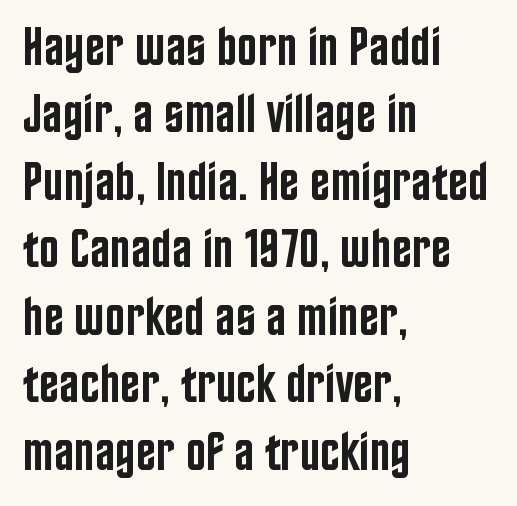
The image shows 54 px semibold, condensed sans-serif type, upright; set left-aligned, normal line spacing (1.25x), normal letter spacing, not underlined; low stroke contrast and a large x-height.
